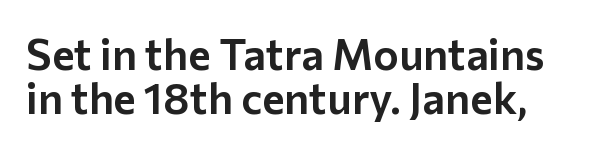
These lines were composed using upright roman letters. Is the letter spacing exaggerated? No — it looks like the ordinary default. The designer dialed line spacing down below the default. Character widths vary here, with narrow letters taking less room than wide ones. You can tell from the bare stems that sans-serif type was used. The zone under the glyphs is completely vacant.
